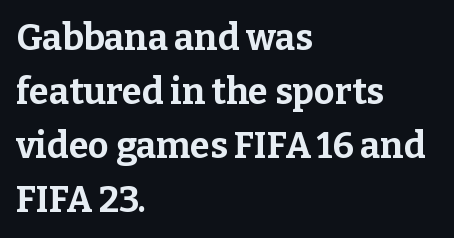
Varying glyph widths throughout — classic text-font behaviour. Normally led — the rows are evenly, conventionally spaced. Is the block centered? No — it sits flush against the left margin. Regarding serifs, this sample has them.
